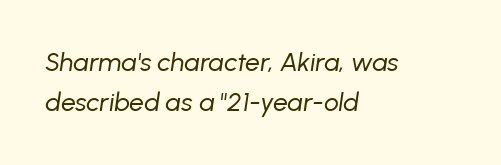
Q: Is the text bold? A: No.
Q: Is the text italic (slanted)? A: Yes, it leans right by about 8 degrees.
Q: Is the text underlined? A: No.
Q: How is the paragraph aligned? A: Left-aligned.
Q: Is the spacing between letters normal or unusually wide? A: Normal.
Q: Is the spacing between lines tight, normal or loose? A: Normal.
